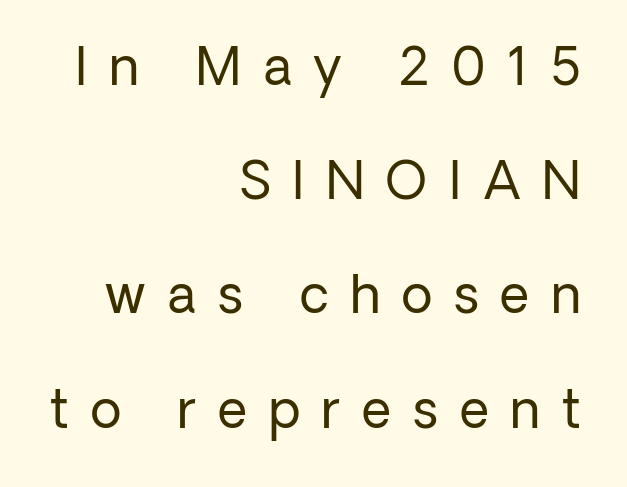
Q: Is the text bold? A: No.
Q: Is the text italic (slanted)? A: No, it is upright.
Q: Is the typeface a serif or a sans-serif typeface? A: Sans-serif.
Q: Is the text underlined? A: No.
Q: How is the paragraph aligned? A: Right-aligned.
Q: Is the spacing between letters normal or unusually wide? A: Unusually wide.
Q: Is the spacing between lines tight, normal or loose? A: Loose.
Q: Width (condensed, normal, or wide)? A: Normal.
Q: Stroke contrast? A: Low.
Q: x-height? A: Medium.
Q: Monospaced? A: No.
